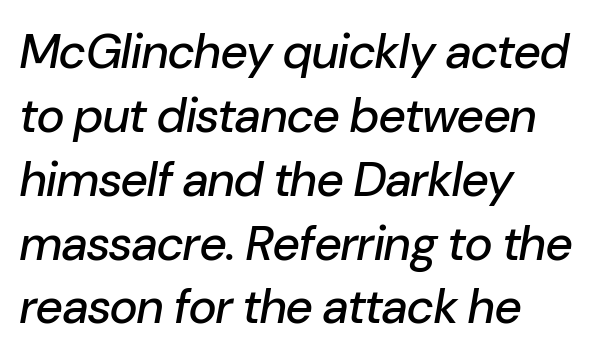
{"italic": "yes", "lean": "right", "slant_degrees": 10, "width": "normal", "stroke_contrast": "low", "x_height": "medium", "monospaced": "no", "underline": "no", "align": "left", "line_spacing": "normal", "line_spacing_ratio": 1.33, "letter_spacing": "normal", "letter_spacing_em": 0.0, "glyph_px": 48}
